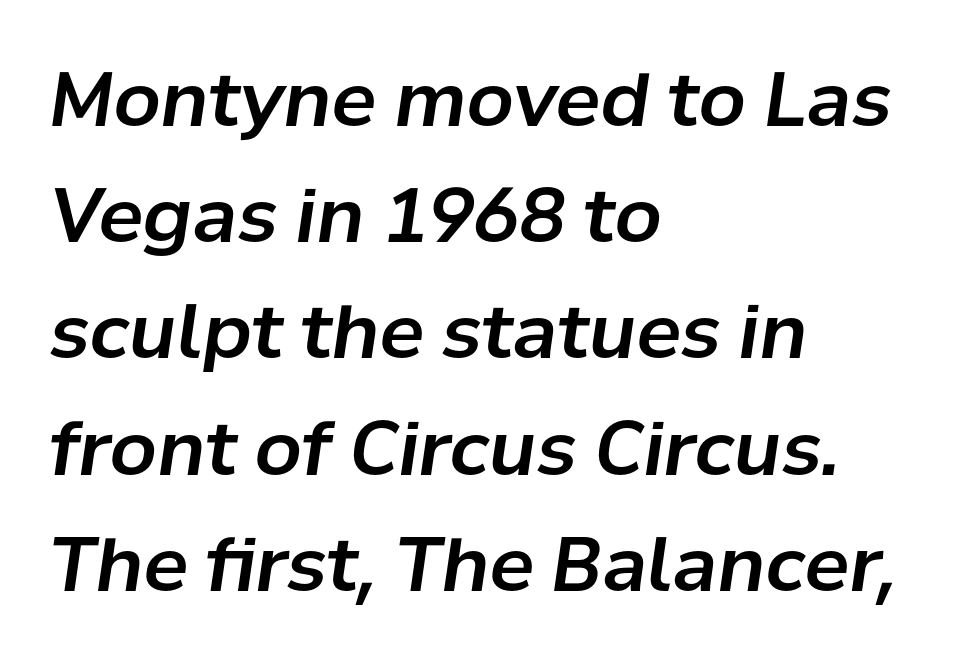
Q: Is the text italic (slanted)? A: Yes, it leans right by about 8 degrees.
Q: Is the text underlined? A: No.
Q: How is the paragraph aligned? A: Left-aligned.
Q: Is the spacing between letters normal or unusually wide? A: Normal.
Q: Is the spacing between lines tight, normal or loose? A: Normal.
Q: Width (condensed, normal, or wide)? A: Normal.
Q: Stroke contrast? A: Low.
Q: x-height? A: Medium.
Q: Monospaced? A: No.
